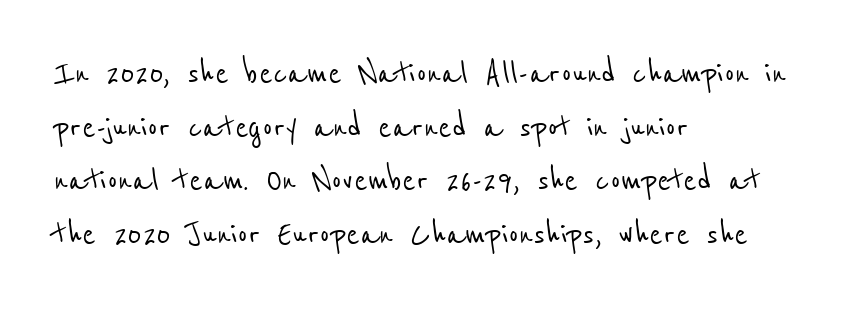
Reading down the column, the eye jumps a familiar distance to each next line. The paragraph has a hard left edge and a soft right edge. The face used here is a sans, in the tradition of grotesques and geometrics. Inter-character spacing is left at the font's built-in metrics. A bare baseline throughout the passage. Character widths vary here, with narrow letters taking less room than wide ones.
